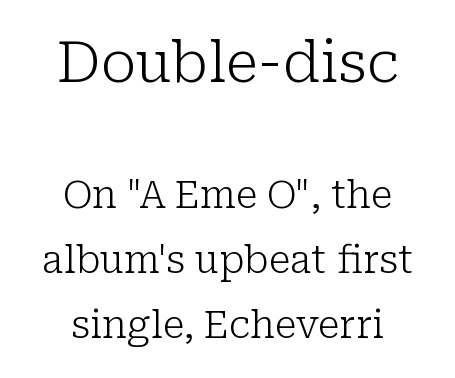
Only glyphs here, with clear space below each row. Stems and bowls with no extra thickness — not bold. The type family on display is of the serif kind. The paragraph shown floats in the horizontal middle.
